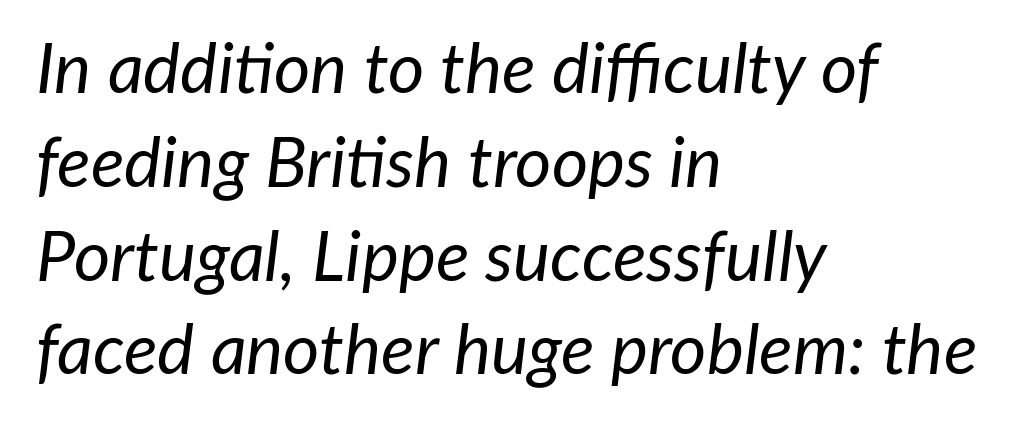
{"italic": "yes", "lean": "right", "slant_degrees": 7, "bold": "no", "weight": "regular", "width": "normal", "stroke_contrast": "low", "x_height": "medium", "monospaced": "no", "underline": "no", "align": "left", "line_spacing": "normal", "line_spacing_ratio": 1.34, "letter_spacing": "normal", "letter_spacing_em": 0.0, "glyph_px": 70}
